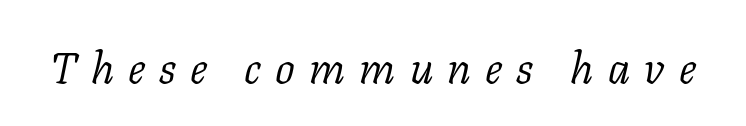
Bold? No — there's no thickening of the strokes. The typography opts for an oblique posture over an upright one. The typeface chosen for these lines features serifs. Between one letter and the next there's a generous, obvious gap. Looks like regular typesetting: each glyph gets only the width it needs.
